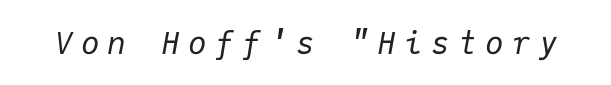
Q: Is the text bold? A: No.
Q: Is the text italic (slanted)? A: Yes, it leans right by about 9 degrees.
Q: Is the text underlined? A: No.
Q: Is the spacing between letters normal or unusually wide? A: Unusually wide.
Q: Width (condensed, normal, or wide)? A: Normal.
Q: Stroke contrast? A: Low.
Q: x-height? A: Medium.
Q: Monospaced? A: Yes.
